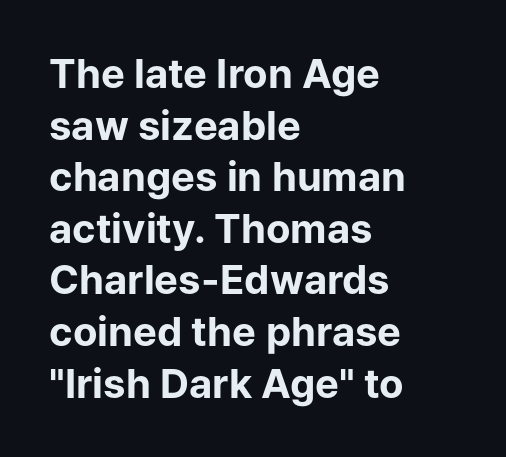
The text was rendered using a sans face with plain stroke endings. The foot of each line stays bare and open. The passage shown stacks its lines at a standard gap. Note the varied advance widths — an 'i' is clearly narrower than an 'm'.
